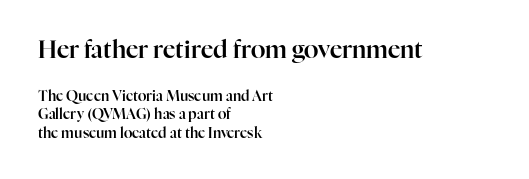
The image shows 24 px text type, upright; set left-aligned, normal line spacing (1.32x), normal letter spacing, not underlined; the first (top) block is 1.71x larger.
